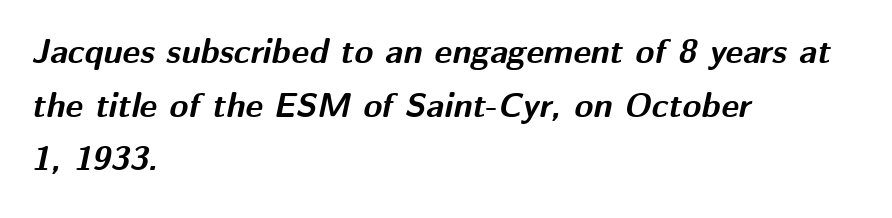
Yep, that's italic — everything's leaning. Pretty heavy lettering here — definitely bold. The strip under each line holds only bare page. Varying glyph widths throughout — classic text-font behaviour.
